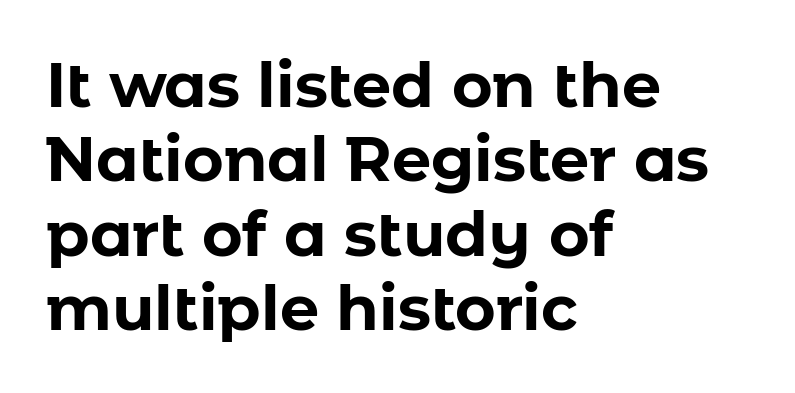
Q: Is the text bold? A: Yes.
Q: Is the text italic (slanted)? A: No, it is upright.
Q: Is the typeface a serif or a sans-serif typeface? A: Sans-serif.
Q: Is the text underlined? A: No.
Q: How is the paragraph aligned? A: Left-aligned.
Q: Is the spacing between letters normal or unusually wide? A: Normal.
Q: Width (condensed, normal, or wide)? A: Normal.
Q: Stroke contrast? A: Low.
Q: x-height? A: Medium.
Q: Monospaced? A: No.
